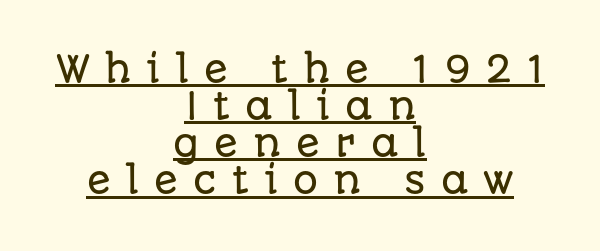
{"serif": "no", "italic": "no", "width": "normal", "stroke_contrast": "low", "x_height": "large", "monospaced": "no", "underline": "yes", "align": "center", "line_spacing": "tight", "line_spacing_ratio": 1.06, "letter_spacing": "wide", "letter_spacing_em": 0.43, "glyph_px": 35}
